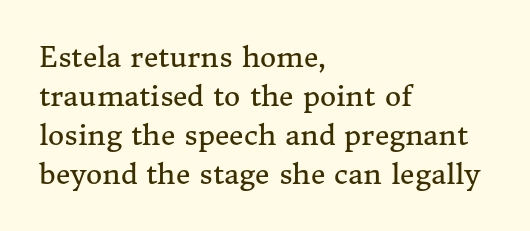
{"serif": "yes", "italic": "no", "bold": "no", "weight": "regular", "width": "normal", "stroke_contrast": "medium", "x_height": "medium", "monospaced": "no", "underline": "no", "align": "left", "line_spacing": "normal", "line_spacing_ratio": 1.39, "letter_spacing": "normal", "letter_spacing_em": 0.0, "glyph_px": 28}
